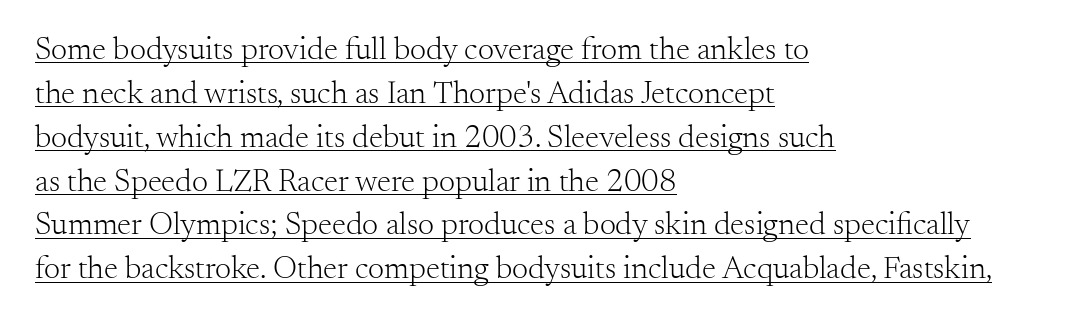
The image shows 32 px light serif type, upright; set left-aligned, normal line spacing (1.37x), normal letter spacing, underlined; medium stroke contrast and a small x-height.
